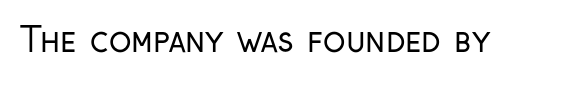
The image shows 33 px regular-weight, condensed sans-serif type, upright; set normal letter spacing, not underlined; low stroke contrast and a medium x-height.
